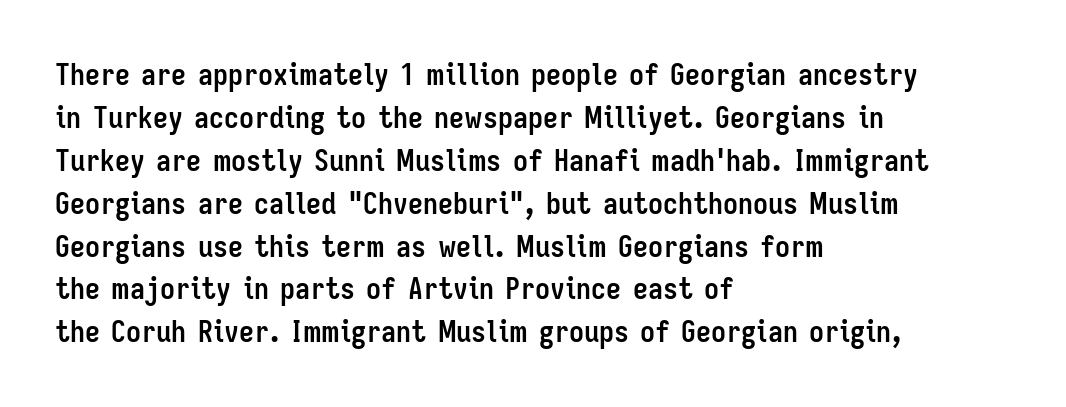
Honestly, there is no underline to notice here at all. Note the varied advance widths — an 'i' is clearly narrower than an 'm'. Evenly set lines give the paragraph a standard silhouette. The face used here has the dense, thick strokes of a bold. The lines in this sample share a left origin and differ only in where they stop. Are there feet on the stems? There aren't — it's a sans.
